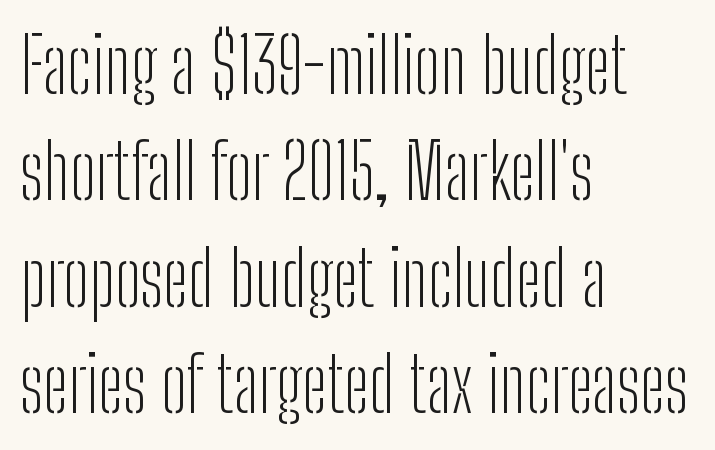
Bare-footed words on every line. Character widths vary here, with narrow letters taking less room than wide ones. The type is set solid horizontally, with unmodified tracking. Horizontal bands of white between lines are of average thickness. Look at the bottom of the vertical strokes: they stop flat, with no serifs. This is roman type, the default non-slanted kind.
